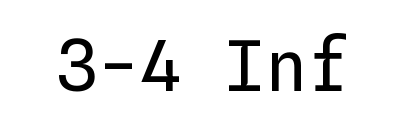
The image shows 70 px regular-weight type, upright, monospaced; set normal letter spacing, not underlined; low stroke contrast and a medium x-height.
